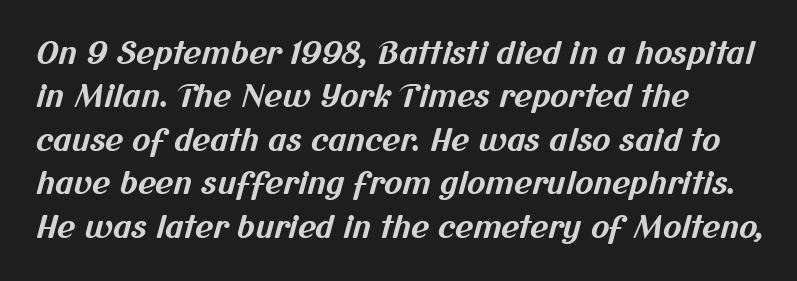
Students, observe: this is what conventionally led text looks like. In terms of letterform style, serifs are entirely absent. The letters advance in unequal steps, a hallmark of proportional type. Does extra space separate the letters? No, they use regular spacing.
